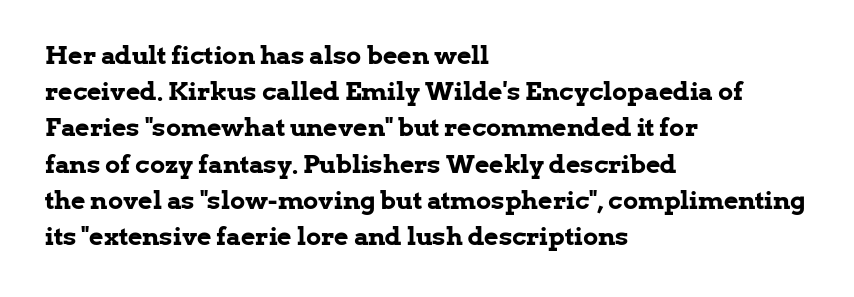
The image shows 25 px bold type, upright; set left-aligned, normal line spacing (1.45x), normal letter spacing, not underlined.
